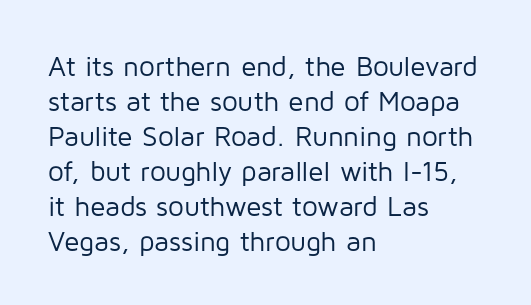
Q: Is the text bold? A: No.
Q: Is the text italic (slanted)? A: No, it is upright.
Q: Is the typeface a serif or a sans-serif typeface? A: Sans-serif.
Q: Is the text underlined? A: No.
Q: How is the paragraph aligned? A: Left-aligned.
Q: Is the spacing between letters normal or unusually wide? A: Normal.
Q: Is the spacing between lines tight, normal or loose? A: Normal.
Q: Width (condensed, normal, or wide)? A: Normal.
Q: Stroke contrast? A: Low.
Q: x-height? A: Medium.
Q: Monospaced? A: No.
